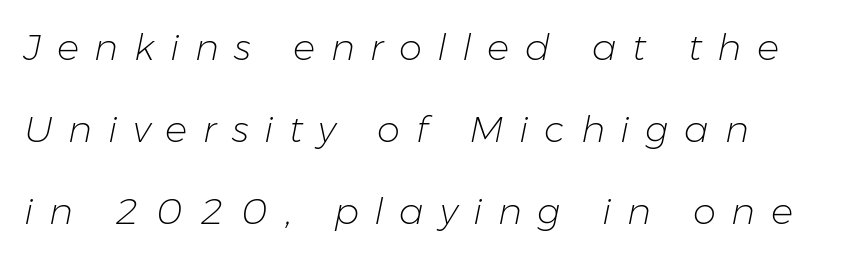
{"italic": "yes", "lean": "right", "slant_degrees": 11, "bold": "no", "weight": "light", "width": "normal", "stroke_contrast": "low", "x_height": "medium", "monospaced": "no", "underline": "no", "line_spacing": "loose", "line_spacing_ratio": 2.22, "letter_spacing": "wide", "letter_spacing_em": 0.42, "glyph_px": 37}
